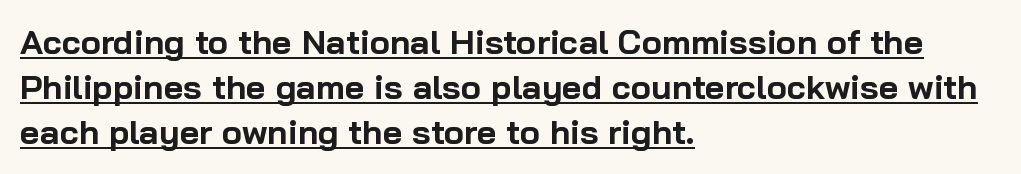
The paragraph shown leans on its left margin. This sample keeps an unexceptional amount of space between lines. Grotesque or geometric, the face here clearly has no serifs. Varying glyph widths throughout — classic text-font behaviour.
